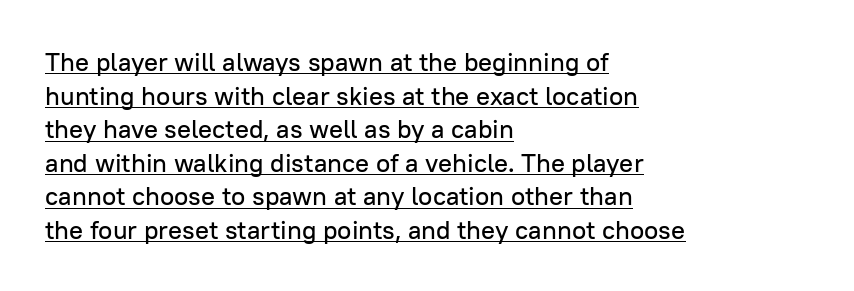
In terms of leading, this rendering sits right in the middle. The paragraph shown leans on its left margin. What stands out about the letter spacing? Nothing — it is the standard amount. This sample uses an upright cut, with every glyph sitting square on the baseline. Emphasis is given by a line drawn under the lettering.
